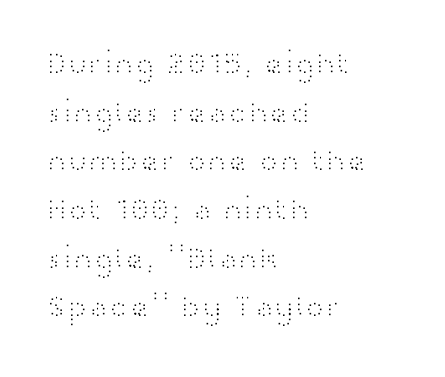
Proportional: the letters do not fall into vertical columns. Line beginnings align vertically; line endings do not. Does extra space separate the letters? No, they use regular spacing. The passage shown is typeset with a sans-serif family. Clear beneath every line of the passage.
